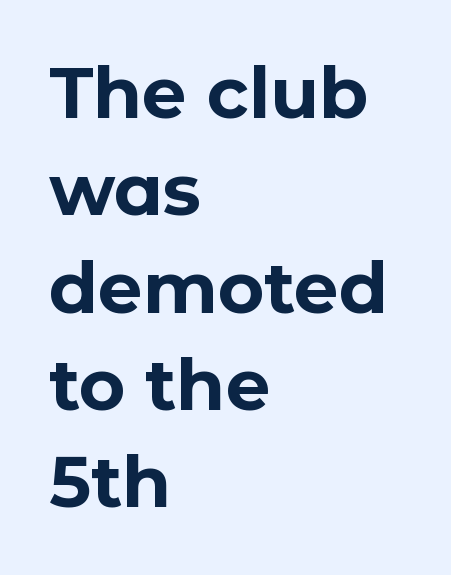
Q: Is the text bold? A: Yes.
Q: Is the text italic (slanted)? A: No, it is upright.
Q: Is the typeface a serif or a sans-serif typeface? A: Sans-serif.
Q: Is the text underlined? A: No.
Q: How is the paragraph aligned? A: Left-aligned.
Q: Is the spacing between letters normal or unusually wide? A: Normal.
Q: Is the spacing between lines tight, normal or loose? A: Normal.
Q: Width (condensed, normal, or wide)? A: Normal.
Q: Stroke contrast? A: Low.
Q: x-height? A: Medium.
Q: Monospaced? A: No.
